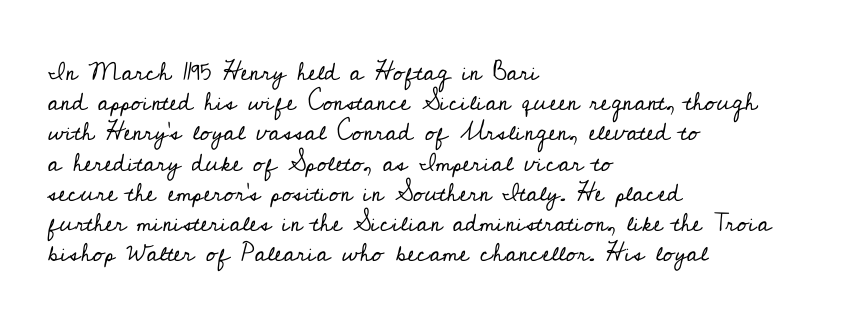
The image shows 25 px text type; set left-aligned, line spacing 1.21x, normal letter spacing, not underlined.
